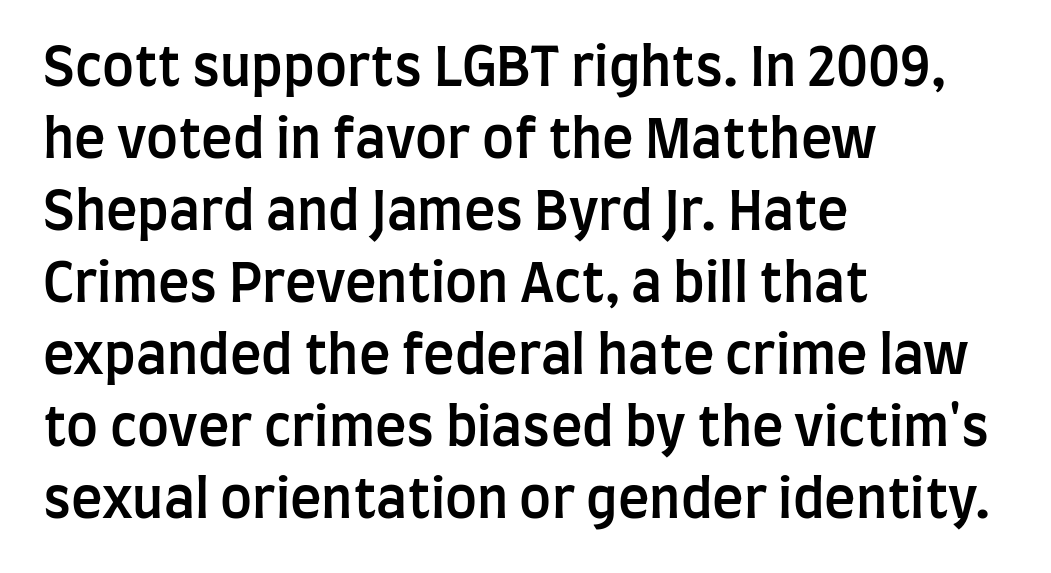
The image shows 53 px semibold, condensed sans-serif type, upright; set left-aligned, normal line spacing (1.36x), normal letter spacing, not underlined; low stroke contrast and a large x-height.
